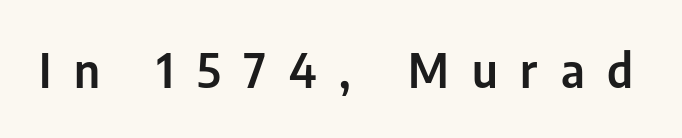
Q: Is the text italic (slanted)? A: No, it is upright.
Q: Is the typeface a serif or a sans-serif typeface? A: Sans-serif.
Q: Is the text underlined? A: No.
Q: Is the spacing between letters normal or unusually wide? A: Unusually wide.
Q: Width (condensed, normal, or wide)? A: Condensed.
Q: Stroke contrast? A: Low.
Q: x-height? A: Medium.
Q: Monospaced? A: No.
